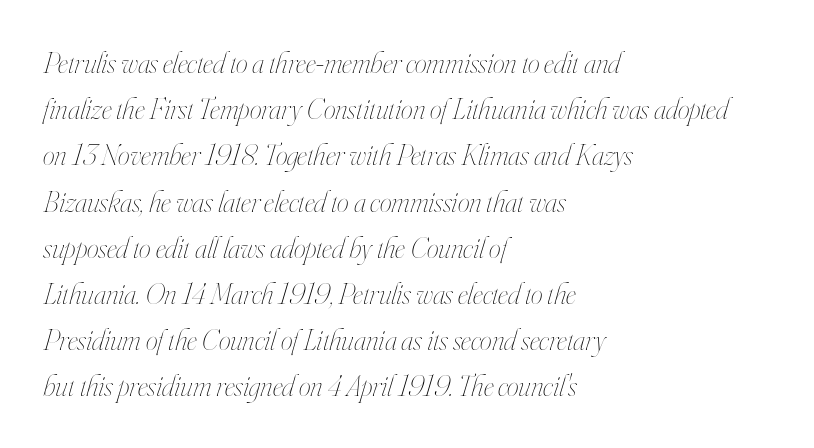
Compared with typical paragraphs, the rows here are spaced about the same. The ragged edge is on the right, which tells us the setting is flush left. Quick note: italic. A clean baseline with only descenders dipping below it. Here the designer chose a conventional face with non-uniform glyph widths. Observe the ordinary spacing: letters are neighbours, not strangers.
